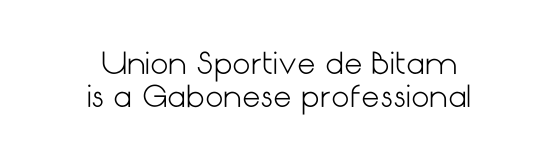
The characters display no serif detailing; their extremities are plain. A centered setting, common on invitations and titles, is used for this passage. Words float on clear page, feet unadorned. Stroke mass is kept to a normal reading level or below.
